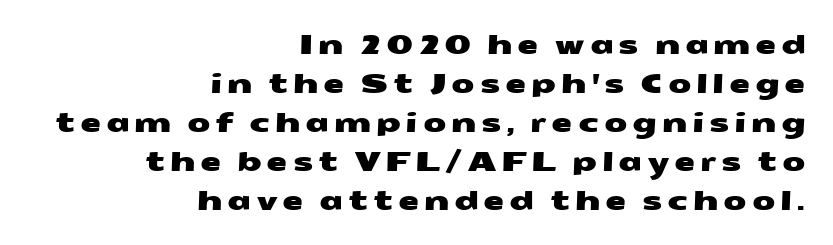
{"underline": "no", "align": "right", "line_spacing": "normal", "line_spacing_ratio": 1.44, "glyph_px": 27}
